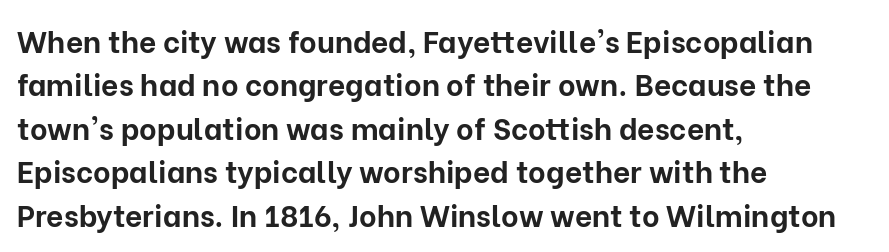
{"serif": "no", "italic": "no", "bold": "yes", "weight": "bold", "width": "normal", "stroke_contrast": "low", "x_height": "medium", "monospaced": "no", "underline": "no", "align": "left", "line_spacing": "normal", "line_spacing_ratio": 1.45, "letter_spacing": "normal", "letter_spacing_em": 0.0, "glyph_px": 30}
